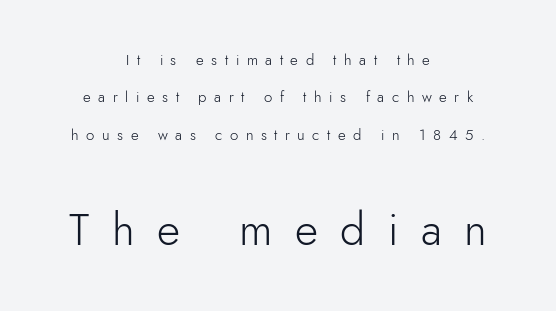
{"serif": "no", "italic": "no", "bold": "no", "weight": "light", "width": "normal", "stroke_contrast": "low", "x_height": "small", "monospaced": "no", "underline": "no", "align": "center", "line_spacing": "loose", "line_spacing_ratio": 2.49, "letter_spacing": "wide", "letter_spacing_em": 0.5, "larger_block": "second", "size_ratio": 3.0, "glyph_px": 45}
